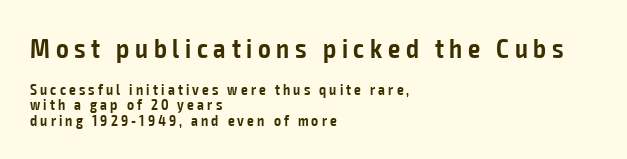
The image shows 27 px text type, upright; set left-aligned, tight line spacing (1.02x), unusually wide letter spacing (+0.21 em), not underlined; the first (top) block is 1.8x larger.
